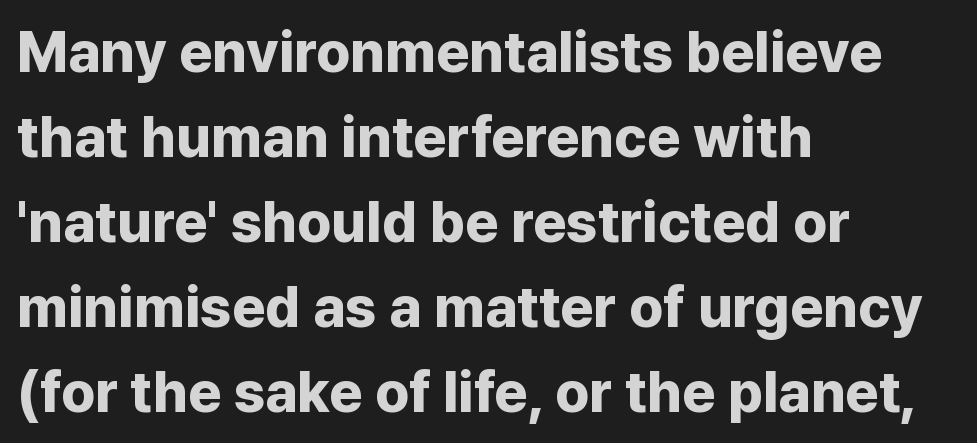
The image shows 57 px bold sans-serif type, upright; set left-aligned, normal line spacing (1.49x), normal letter spacing, not underlined; low stroke contrast and a medium x-height.
